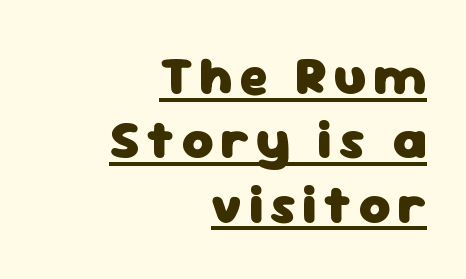
The words here are underlined. Line ends are locked; line starts wander. Think of a printed novel: that variable character pitch is what you see here. Letterform terminals end flat and unadorned throughout the passage. Bold? Absolutely — the strokes are thick and heavy.
